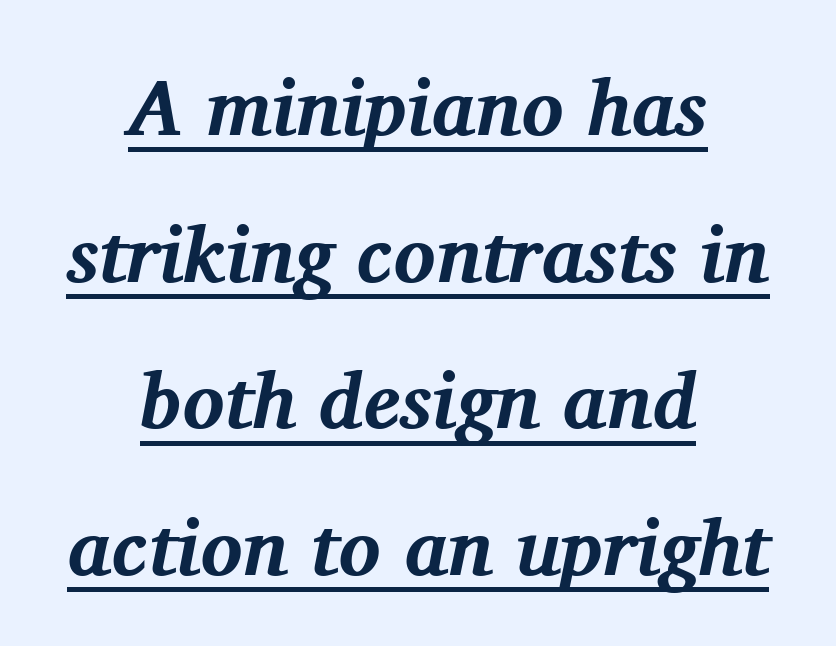
Q: Is the text bold? A: Yes.
Q: Is the text italic (slanted)? A: Yes, it leans right by about 11 degrees.
Q: Is the typeface a serif or a sans-serif typeface? A: Serif.
Q: Is the text underlined? A: Yes.
Q: How is the paragraph aligned? A: Centered.
Q: Is the spacing between letters normal or unusually wide? A: Normal.
Q: Width (condensed, normal, or wide)? A: Normal.
Q: Stroke contrast? A: Medium.
Q: x-height? A: Medium.
Q: Monospaced? A: No.
